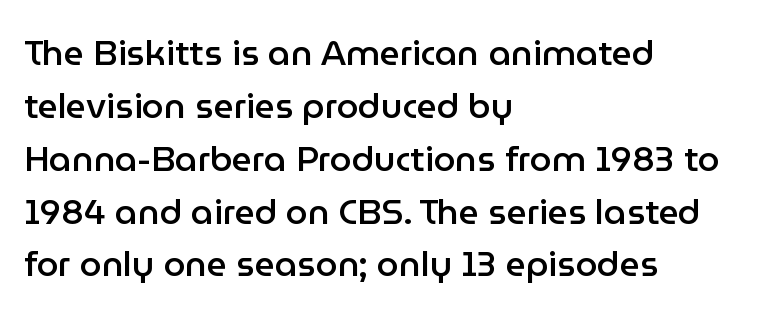
{"serif": "no", "italic": "no", "bold": "semi", "weight": "semibold", "width": "normal", "stroke_contrast": "low", "x_height": "medium", "monospaced": "no", "underline": "no", "align": "left", "line_spacing": "normal", "line_spacing_ratio": 1.51, "letter_spacing": "normal", "letter_spacing_em": 0.0, "glyph_px": 35}
